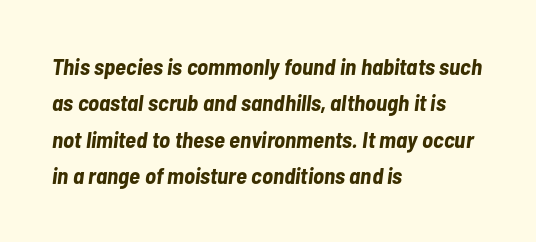
The image shows 23 px bold type, italic (leaning right); set left-aligned, normal line spacing (1.58x), normal letter spacing, not underlined.
